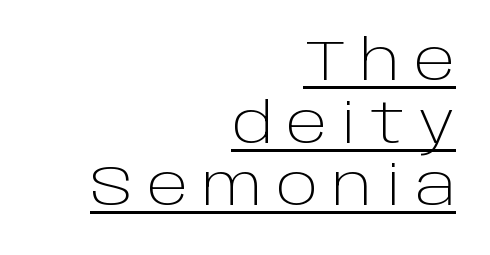
Q: Is the text bold? A: No.
Q: Is the text italic (slanted)? A: No, it is upright.
Q: Is the typeface a serif or a sans-serif typeface? A: Sans-serif.
Q: Is the text underlined? A: Yes.
Q: How is the paragraph aligned? A: Right-aligned.
Q: Is the spacing between letters normal or unusually wide? A: Unusually wide.
Q: Is the spacing between lines tight, normal or loose? A: Tight.
Q: Width (condensed, normal, or wide)? A: Normal.
Q: Stroke contrast? A: Low.
Q: x-height? A: Large.
Q: Monospaced? A: No.
